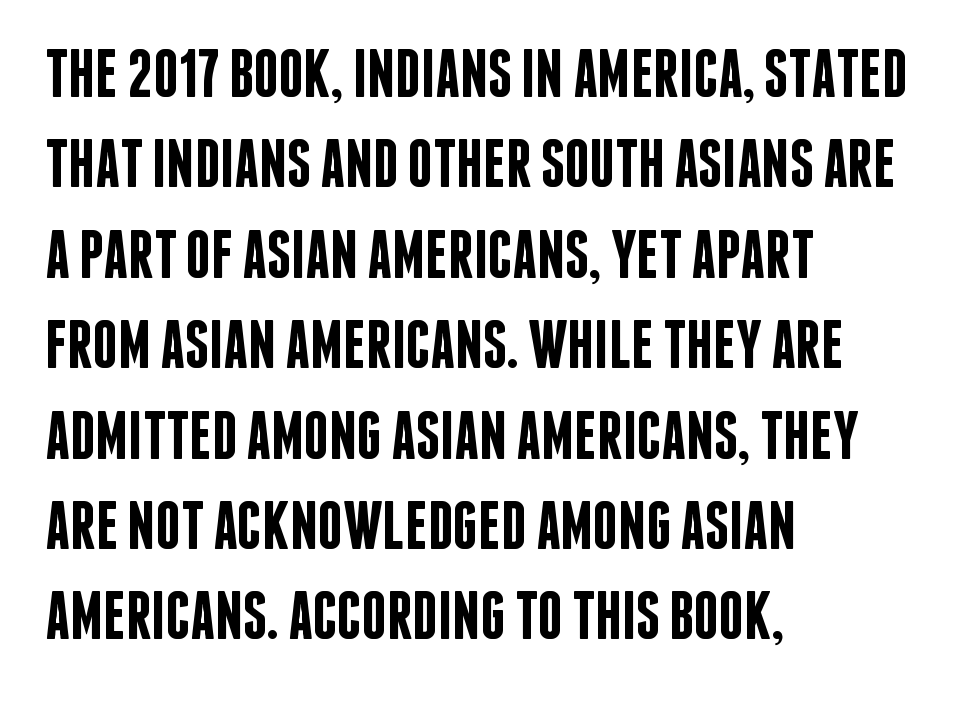
The image shows 69 px semibold, condensed sans-serif type, upright; set left-aligned, normal line spacing (1.31x), normal letter spacing, not underlined; low stroke contrast and a large x-height.
